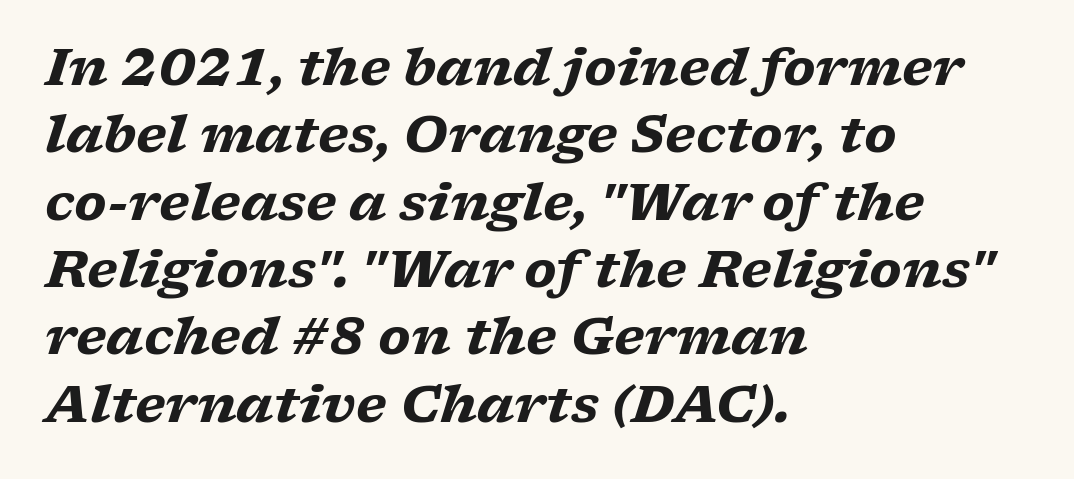
Q: Is the text bold? A: Yes.
Q: Is the text italic (slanted)? A: Yes, it leans right by about 17 degrees.
Q: Is the typeface a serif or a sans-serif typeface? A: Serif.
Q: Is the text underlined? A: No.
Q: How is the paragraph aligned? A: Left-aligned.
Q: Is the spacing between letters normal or unusually wide? A: Normal.
Q: Is the spacing between lines tight, normal or loose? A: Normal.
Q: Width (condensed, normal, or wide)? A: Wide.
Q: Stroke contrast? A: Low.
Q: x-height? A: Medium.
Q: Monospaced? A: No.
